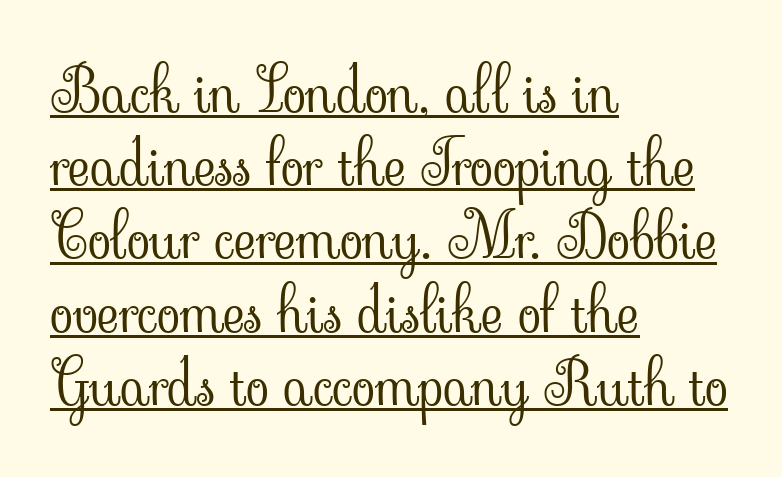
{"serif": "yes", "italic": "no", "bold": "no", "weight": "light", "width": "normal", "stroke_contrast": "low", "x_height": "small", "monospaced": "no", "underline": "yes", "align": "left", "line_spacing_ratio": 1.2, "letter_spacing": "normal", "letter_spacing_em": 0.0, "glyph_px": 61}
